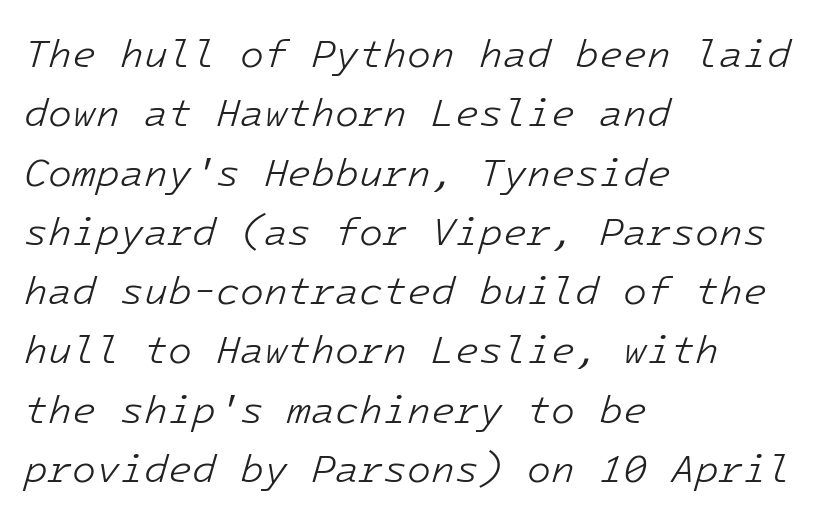
{"italic": "yes", "lean": "right", "slant_degrees": 16, "bold": "no", "weight": "light", "width": "normal", "stroke_contrast": "low", "x_height": "medium", "monospaced": "yes", "underline": "no", "align": "left", "line_spacing": "normal", "line_spacing_ratio": 1.52, "letter_spacing": "normal", "letter_spacing_em": 0.0, "glyph_px": 39}
